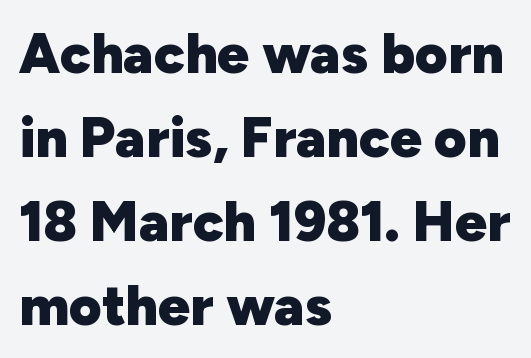
The font's upright variant was chosen for this text. Examine the stroke ends and you'll find no serifs. The rag falls on the right side of this text block. Interline gaps are of average width in this sample.
